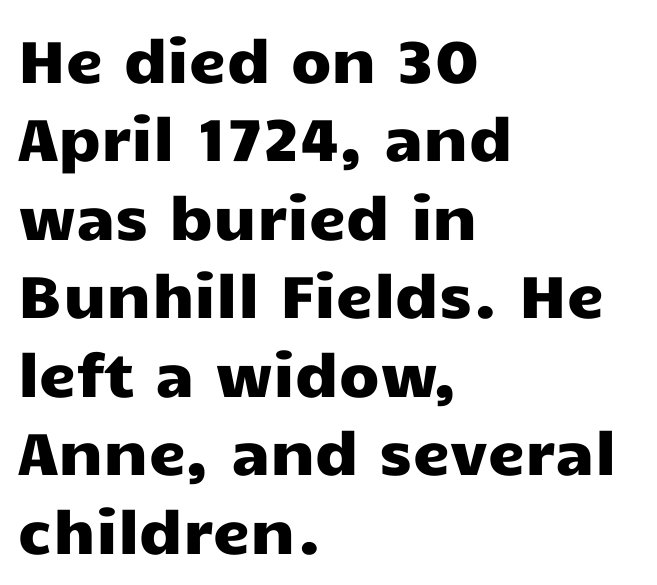
Q: Is the text italic (slanted)? A: No, it is upright.
Q: Is the typeface a serif or a sans-serif typeface? A: Sans-serif.
Q: Is the text underlined? A: No.
Q: How is the paragraph aligned? A: Left-aligned.
Q: Is the spacing between letters normal or unusually wide? A: Normal.
Q: Is the spacing between lines tight, normal or loose? A: Normal.
Q: Width (condensed, normal, or wide)? A: Wide.
Q: Stroke contrast? A: Low.
Q: x-height? A: Medium.
Q: Monospaced? A: No.
